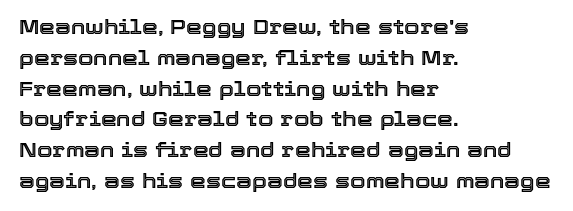
Letter spacing: default. This rendering uses left alignment, leaving the right contour irregular. The axis of the letterforms is exactly vertical. Evenly set lines give the paragraph a standard silhouette.
